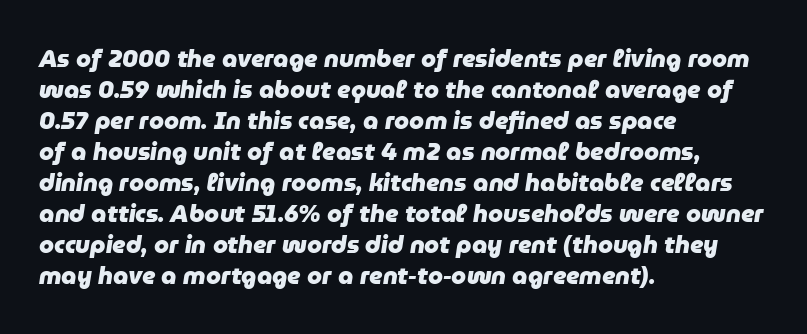
The space directly below the letters is spotless. The sample has been set heavy, in full bold. Italic? Definitely — the glyphs are oblique. Tracking here is standard; glyphs follow each other at the usual distance. Regarding leading, the lines here are spaced in the standard way. Leftover space on each line is placed entirely after the last word.
